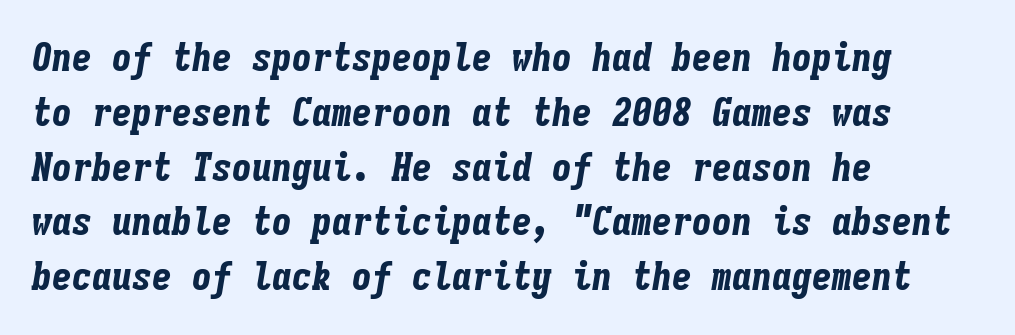
{"italic": "yes", "lean": "right", "slant_degrees": 9, "bold": "yes", "weight": "bold", "width": "condensed", "stroke_contrast": "low", "x_height": "medium", "monospaced": "yes", "underline": "no", "align": "left", "line_spacing": "normal", "line_spacing_ratio": 1.37, "letter_spacing": "normal", "letter_spacing_em": 0.0, "glyph_px": 40}
